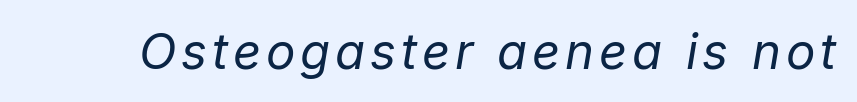
Yep, that's italic — everything's leaning. A bare baseline throughout the passage. Looks like regular typesetting: each glyph gets only the width it needs. Is the type heavy? It reads as light-to-regular instead.
